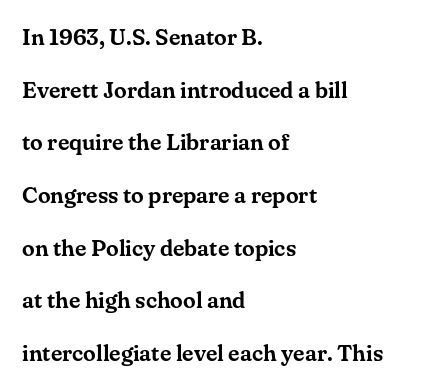
The image shows 23 px text type, upright; set left-aligned, loose line spacing (2.29x), normal letter spacing, not underlined.
